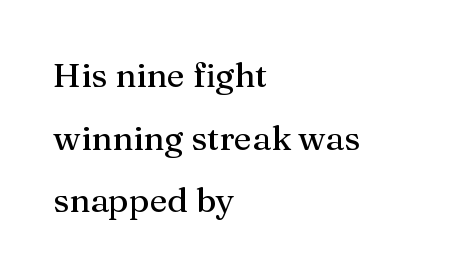
Q: Is the text italic (slanted)? A: No, it is upright.
Q: Is the typeface a serif or a sans-serif typeface? A: Serif.
Q: Is the text underlined? A: No.
Q: How is the paragraph aligned? A: Left-aligned.
Q: Is the spacing between letters normal or unusually wide? A: Normal.
Q: Width (condensed, normal, or wide)? A: Normal.
Q: Stroke contrast? A: Medium.
Q: x-height? A: Medium.
Q: Monospaced? A: No.
